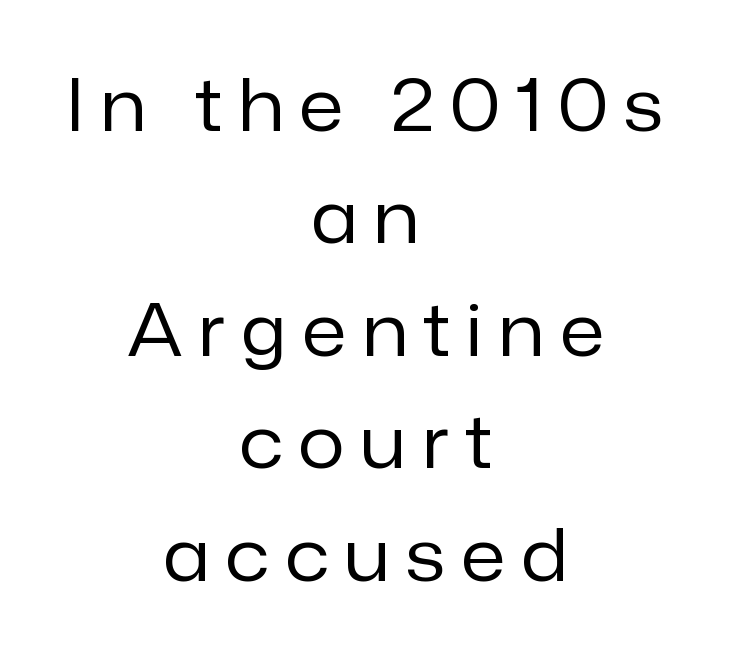
Is this a sans? Yes — the strokes have no serifs. Horizontally, the lines are justified to the midpoint only. This sample keeps an unexceptional amount of space between lines. The typography opts for an upright posture over an oblique one. The typeface has the unassuming heft of standard copy or less. The rendering uses natural spacing where letterforms have individual widths.
